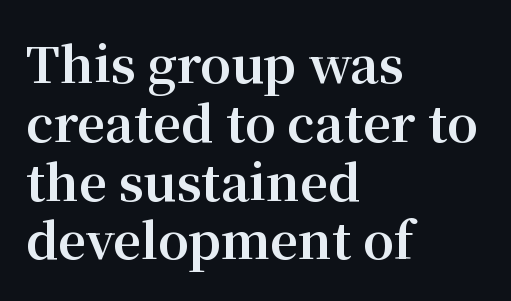
Caption: bold face, heavy strokes. No extra tracking has been applied to these lines. The passage shown is typed in a proportional face where columns would drift. Line starts are locked; line ends wander.
